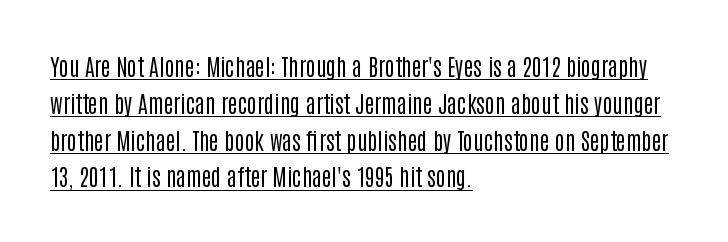
Q: Is the text bold? A: No.
Q: Is the text italic (slanted)? A: No, it is upright.
Q: Is the text underlined? A: Yes.
Q: How is the paragraph aligned? A: Left-aligned.
Q: Is the spacing between letters normal or unusually wide? A: Normal.
Q: Is the spacing between lines tight, normal or loose? A: Normal.
